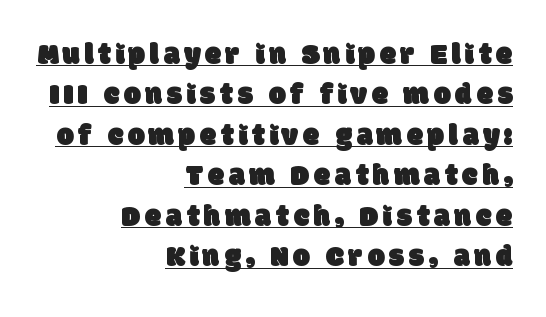
You can see a thin bar hugging the bottom of the glyphs. A normal amount of white space separates one row of letters from the next. Type style note: lacks serifs. Looks like regular typesetting: each glyph gets only the width it needs. Teacher's note: observe the even right margin — that is flush-right alignment.
